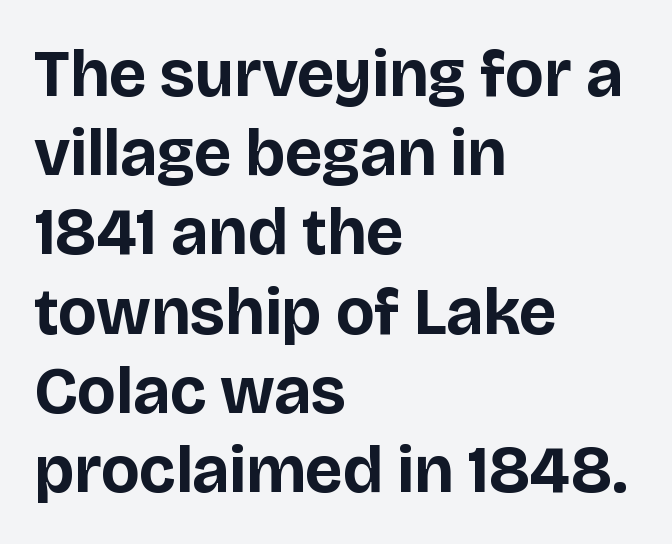
The image shows 66 px bold sans-serif type, upright; set left-aligned, line spacing 1.2x, normal letter spacing, not underlined; low stroke contrast and a large x-height.
